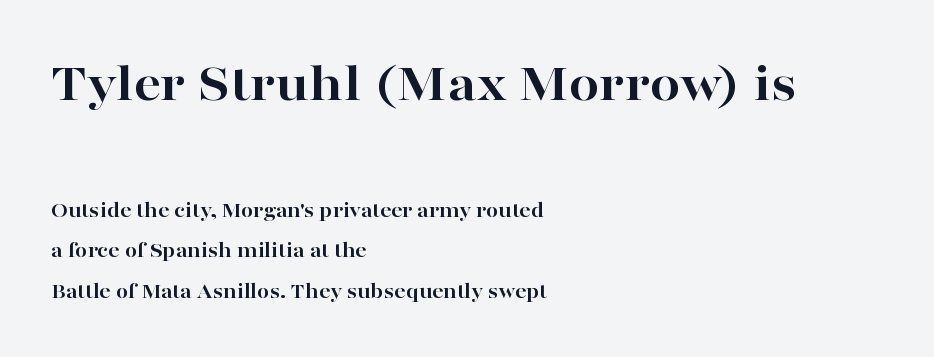
The image shows 55 px bold, wide serif type, upright; set left-aligned, line spacing 1.85x, normal letter spacing, not underlined; the first (top) block is 2.5x larger; high stroke contrast and a medium x-height.
